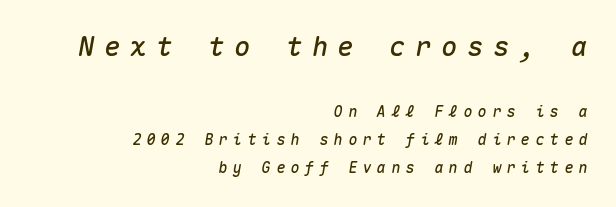
{"italic": "yes", "lean": "right", "slant_degrees": 10, "underline": "no", "align": "right", "line_spacing_ratio": 1.89, "letter_spacing": "wide", "letter_spacing_em": 0.36, "larger_block": "first", "size_ratio": 1.8, "glyph_px": 27}
